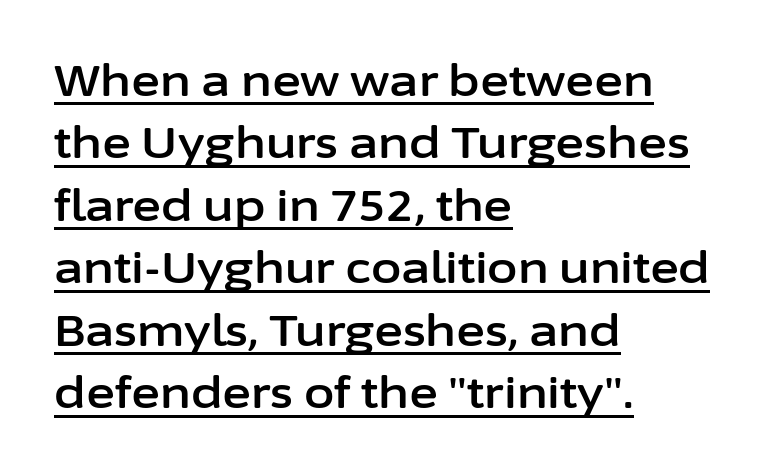
The type sits square on the baseline with zero lean. Horizontally, the lines are justified to the leading edge only. Proportional: the letters do not fall into vertical columns. Vertical spacing — default.
